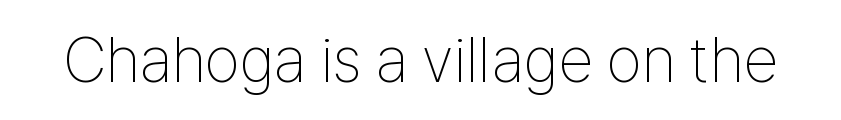
{"serif": "no", "italic": "no", "bold": "no", "weight": "thin", "width": "condensed", "stroke_contrast": "low", "x_height": "medium", "monospaced": "no", "underline": "no", "letter_spacing": "normal", "letter_spacing_em": 0.0, "glyph_px": 63}
